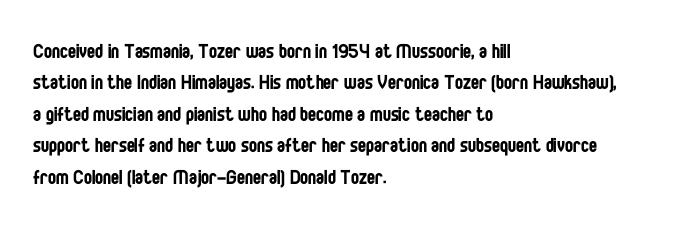
The image shows 24 px text type, upright; set left-aligned, normal line spacing (1.31x), normal letter spacing, not underlined.
